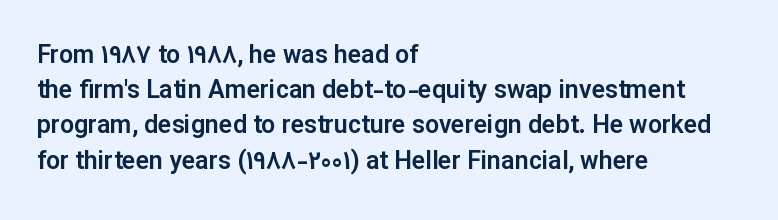
Posture: straight, roman, zero tilt. This rendering uses left alignment, leaving the right contour irregular. This sample keeps an unexceptional amount of space between lines. Bare-footed words on every line.
